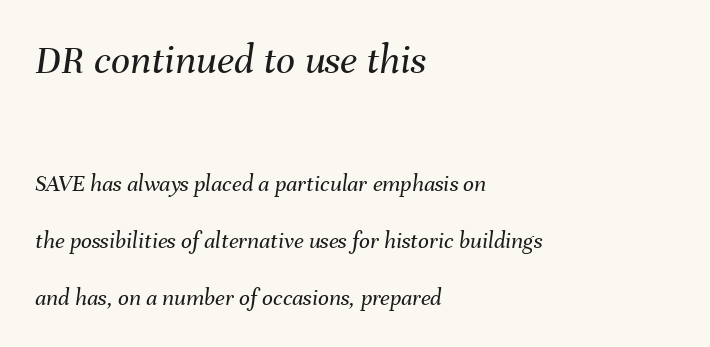
The image shows 42 px regular-weight type, italic (leaning right); set left-aligned, loose line spacing (2.38x), normal letter spacing, not underlined; the first (top) block is 1.75x larger; medium stroke contrast and a medium x-height.
